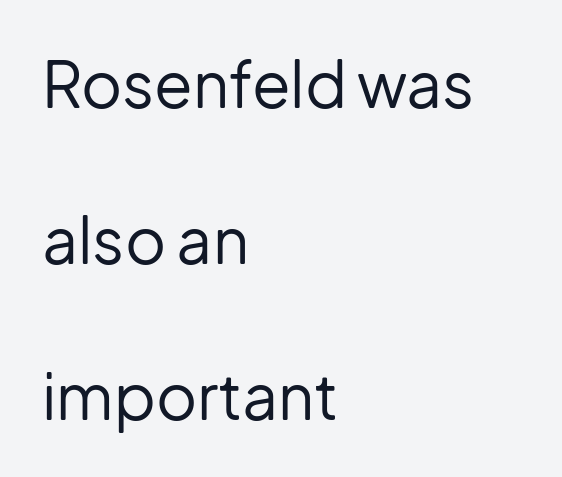
{"serif": "no", "italic": "no", "bold": "no", "weight": "regular", "width": "normal", "stroke_contrast": "low", "x_height": "medium", "monospaced": "no", "underline": "no", "align": "left", "line_spacing": "loose", "line_spacing_ratio": 2.48, "letter_spacing": "normal", "letter_spacing_em": 0.0, "glyph_px": 63}
